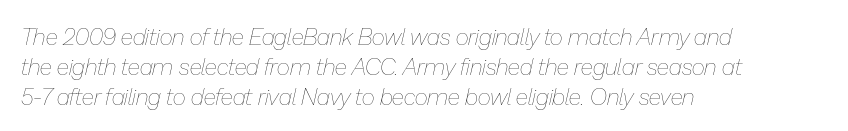
Heaviness? Minimal to ordinary, like unemphasized prose. Type without underlining. Leftover space on each line is placed entirely after the last word. Notice how descenders clear the ascenders below comfortably — that's standard leading. The passage shown leans; its letterforms are oblique.
